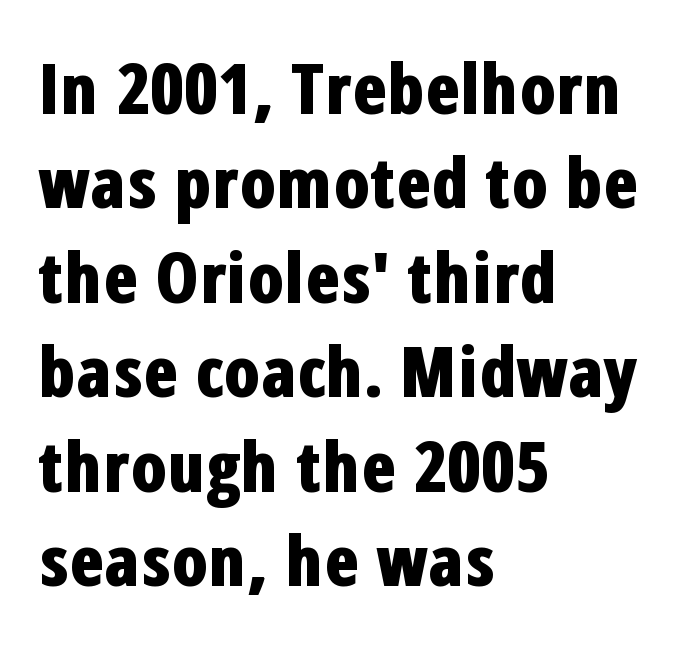
Letters rest on an invisible, unmarked baseline. Looks like regular typesetting: each glyph gets only the width it needs. In terms of letterform style, serifs are entirely absent. Heft: maximum for text — a bold.
